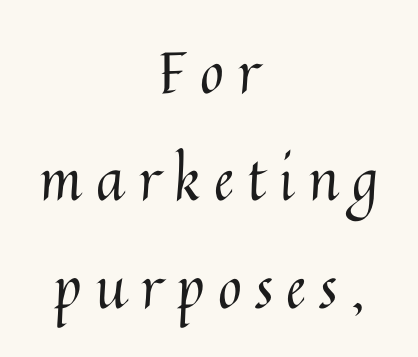
{"bold": "no", "weight": "regular", "width": "normal", "stroke_contrast": "medium", "x_height": "medium", "monospaced": "no", "underline": "no", "align": "center", "line_spacing_ratio": 1.85, "letter_spacing": "wide", "letter_spacing_em": 0.23, "glyph_px": 58}
